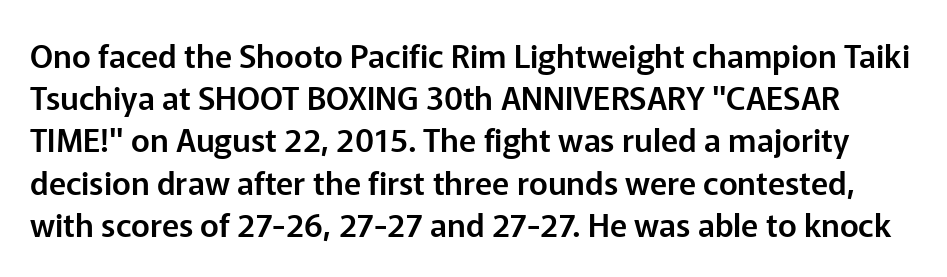
Q: Is the text italic (slanted)? A: No, it is upright.
Q: Is the typeface a serif or a sans-serif typeface? A: Sans-serif.
Q: Is the text underlined? A: No.
Q: Is the spacing between letters normal or unusually wide? A: Normal.
Q: Is the spacing between lines tight, normal or loose? A: Normal.
Q: Width (condensed, normal, or wide)? A: Normal.
Q: Stroke contrast? A: Low.
Q: x-height? A: Medium.
Q: Monospaced? A: No.
